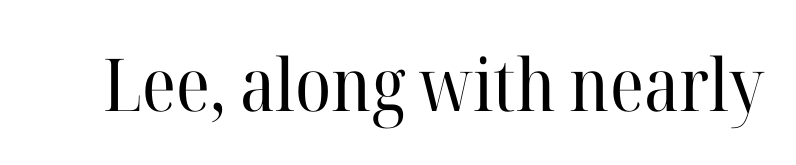
Weight: not bold — regular or lighter. This sample uses a serif face. Is there any slant? The stems are plumb. Underline: absent.
